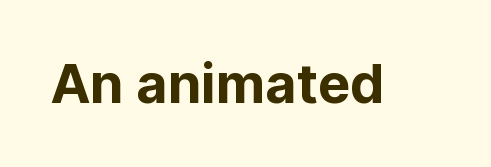
Q: Is the text italic (slanted)? A: No, it is upright.
Q: Is the typeface a serif or a sans-serif typeface? A: Sans-serif.
Q: Is the text underlined? A: No.
Q: Is the spacing between letters normal or unusually wide? A: Normal.
Q: Width (condensed, normal, or wide)? A: Normal.
Q: Stroke contrast? A: Low.
Q: x-height? A: Medium.
Q: Monospaced? A: No.
